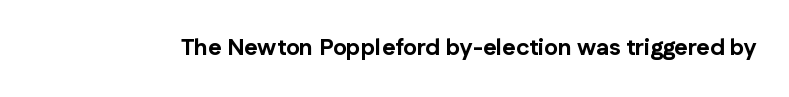
Notice how thick the strokes are: this is what a full bold looks like. In terms of letterspacing, this is plain default setting. The specimen omits any rule beneath the text block's lines. The lettering stays uniformly vertical, giving the passage a roman look.
